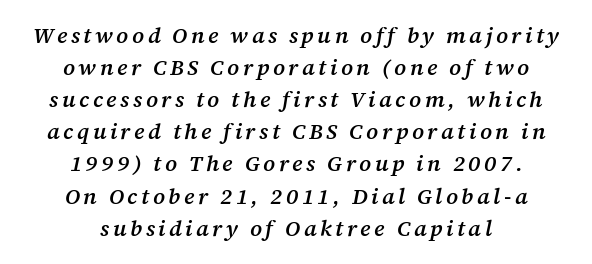
The image shows 22 px text type, italic (leaning right); set centered, normal line spacing (1.46x), not underlined.
